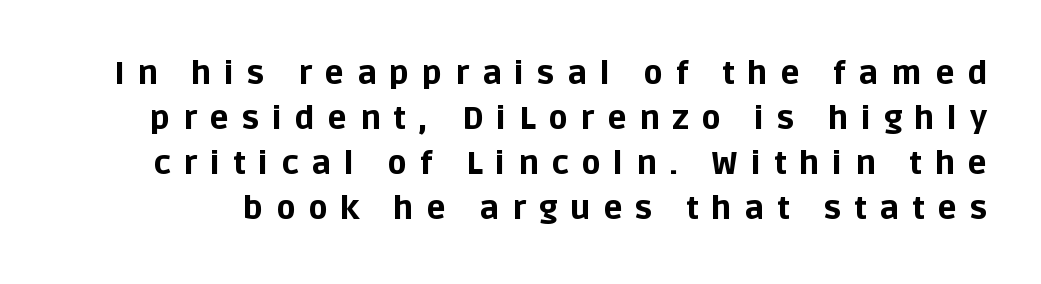
{"serif": "no", "italic": "no", "bold": "yes", "weight": "bold", "width": "normal", "stroke_contrast": "low", "x_height": "large", "monospaced": "no", "underline": "no", "line_spacing": "normal", "line_spacing_ratio": 1.41, "letter_spacing": "wide", "letter_spacing_em": 0.4, "glyph_px": 32}
